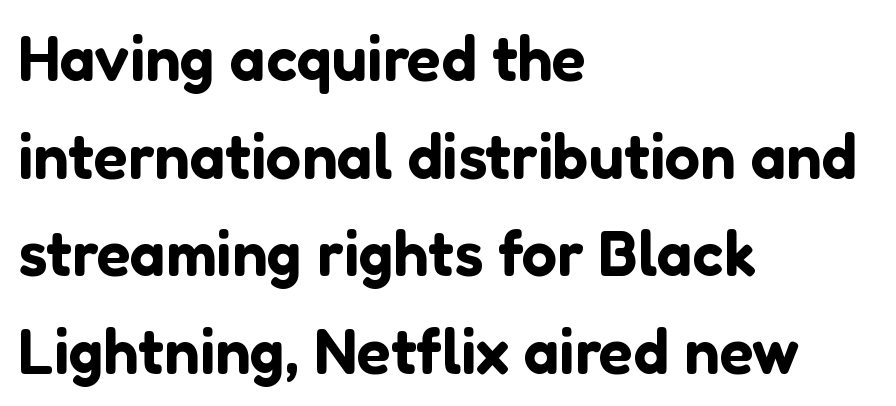
The gaps between neighbouring characters are ordinary and unremarkable. This is sans-serif lettering, the kind often seen on screens and signage. Notice how the stems are strictly vertical — no italics here. These lines are rendered in a variable-pitch font.
